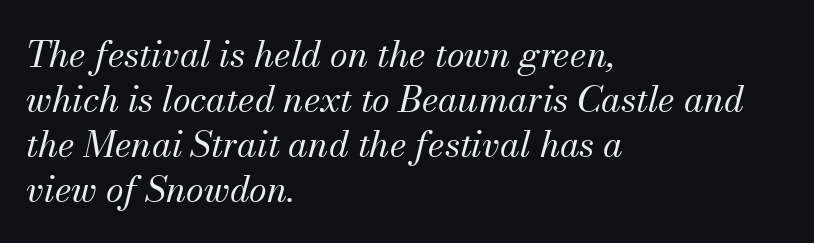
Q: Is the text bold? A: No.
Q: Is the text italic (slanted)? A: Yes, it leans right by about 13 degrees.
Q: Is the typeface a serif or a sans-serif typeface? A: Serif.
Q: Is the text underlined? A: No.
Q: How is the paragraph aligned? A: Left-aligned.
Q: Is the spacing between letters normal or unusually wide? A: Normal.
Q: Is the spacing between lines tight, normal or loose? A: Normal.
Q: Width (condensed, normal, or wide)? A: Normal.
Q: Stroke contrast? A: Medium.
Q: x-height? A: Small.
Q: Monospaced? A: No.
